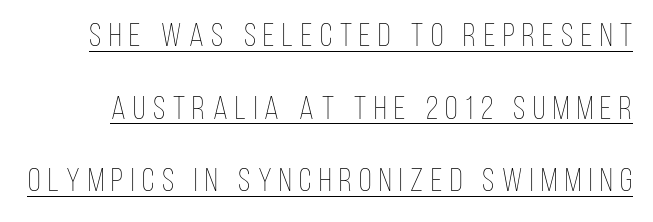
Q: Is the text bold? A: No.
Q: Is the text italic (slanted)? A: No, it is upright.
Q: Is the text underlined? A: Yes.
Q: Is the spacing between letters normal or unusually wide? A: Unusually wide.
Q: Is the spacing between lines tight, normal or loose? A: Loose.
Q: Width (condensed, normal, or wide)? A: Condensed.
Q: Stroke contrast? A: Low.
Q: x-height? A: Large.
Q: Monospaced? A: No.
